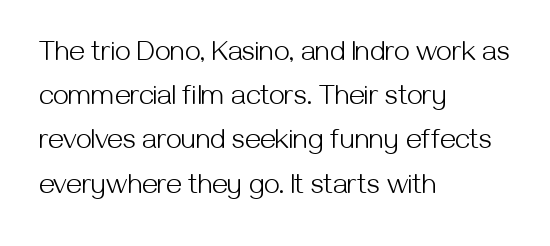
Q: Is the text bold? A: No.
Q: Is the text italic (slanted)? A: No, it is upright.
Q: Is the typeface a serif or a sans-serif typeface? A: Sans-serif.
Q: Is the text underlined? A: No.
Q: How is the paragraph aligned? A: Left-aligned.
Q: Is the spacing between letters normal or unusually wide? A: Normal.
Q: Is the spacing between lines tight, normal or loose? A: Normal.
Q: Width (condensed, normal, or wide)? A: Normal.
Q: Stroke contrast? A: Medium.
Q: x-height? A: Medium.
Q: Monospaced? A: No.
